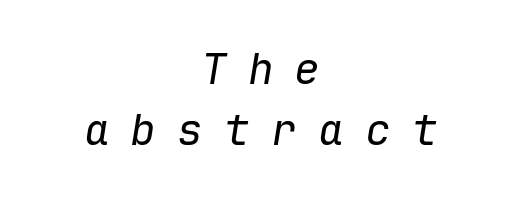
The image shows 43 px regular-weight type, italic (leaning right), monospaced; set centered, normal line spacing (1.43x), unusually wide letter spacing (+0.49 em), not underlined; low stroke contrast and a medium x-height.
